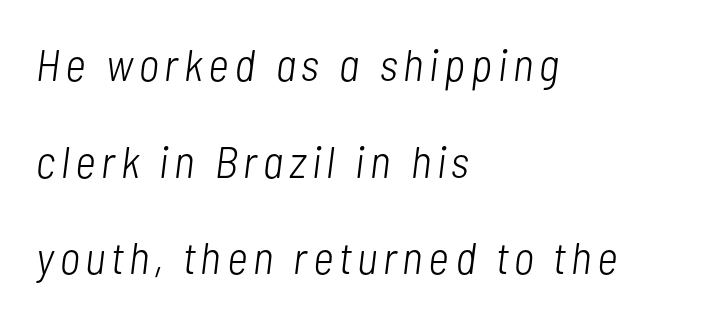
{"italic": "yes", "lean": "right", "slant_degrees": 7, "bold": "no", "weight": "light", "width": "condensed", "stroke_contrast": "low", "x_height": "medium", "monospaced": "no", "underline": "no", "align": "left", "line_spacing": "loose", "line_spacing_ratio": 2.15, "glyph_px": 45}
